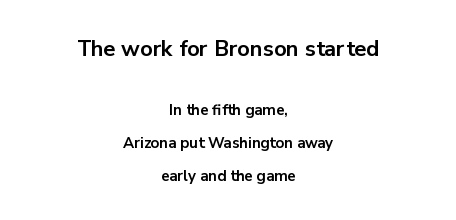
The image shows 22 px bold type, upright; set centered, loose line spacing (2.2x), normal letter spacing, not underlined; the first (top) block is 1.47x larger.
